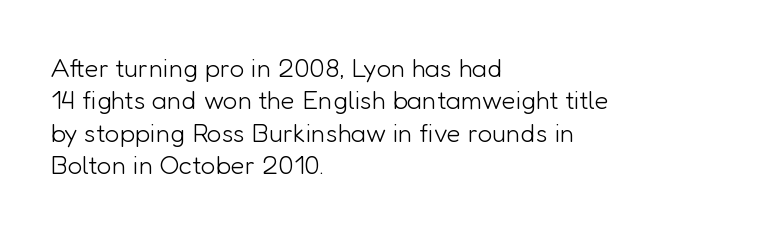
{"italic": "no", "bold": "no", "underline": "no", "align": "left", "line_spacing": "normal", "line_spacing_ratio": 1.25, "letter_spacing": "normal", "letter_spacing_em": 0.0, "glyph_px": 26}
